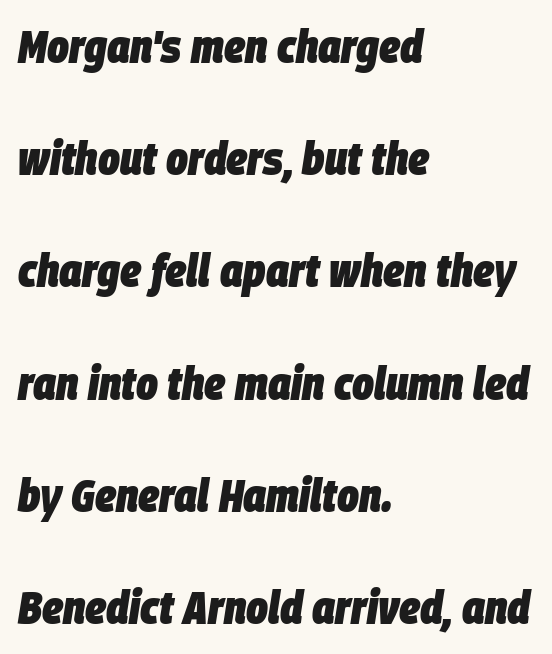
{"italic": "yes", "lean": "right", "slant_degrees": 9, "bold": "yes", "weight": "heavy", "width": "condensed", "stroke_contrast": "low", "x_height": "large", "monospaced": "no", "underline": "no", "align": "left", "line_spacing": "loose", "line_spacing_ratio": 2.44, "letter_spacing": "normal", "letter_spacing_em": 0.0, "glyph_px": 46}
